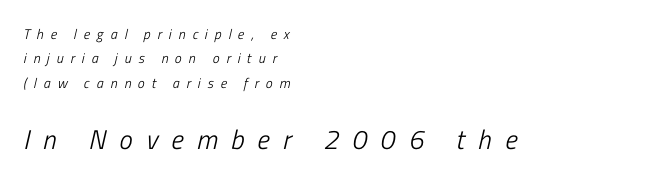
{"italic": "yes", "lean": "right", "slant_degrees": 13, "bold": "no", "underline": "no", "align": "left", "line_spacing_ratio": 1.75, "letter_spacing": "wide", "letter_spacing_em": 0.49, "larger_block": "second", "size_ratio": 1.93, "glyph_px": 27}
